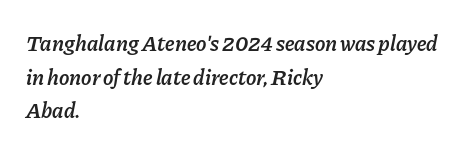
It's the slanting kind of type. This sample keeps an unexceptional amount of space between lines. Firm but not heavy-handed strokes: this text is semibold. The passage is arranged the way most books set body copy — flush left. Has an underline been added? It has not. Nobody touched the tracking dial on this one.
